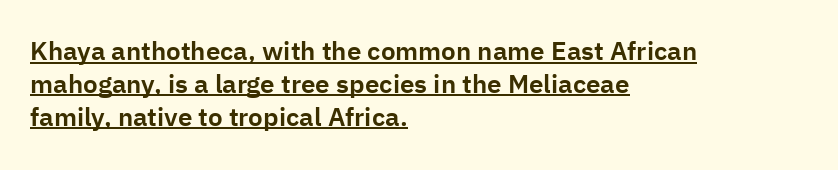
This sample keeps an unexceptional amount of space between lines. Check the space under the baseline: a stroke is drawn there. Tall strokes in this sample are plumb rather than angled. These lines stack with their left ends in a neat column.
